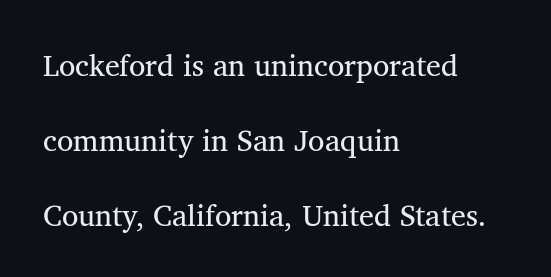
Q: Is the text bold? A: No.
Q: Is the text italic (slanted)? A: No, it is upright.
Q: Is the typeface a serif or a sans-serif typeface? A: Serif.
Q: Is the text underlined? A: No.
Q: How is the paragraph aligned? A: Left-aligned.
Q: Is the spacing between letters normal or unusually wide? A: Normal.
Q: Is the spacing between lines tight, normal or loose? A: Loose.
Q: Width (condensed, normal, or wide)? A: Normal.
Q: Stroke contrast? A: Medium.
Q: x-height? A: Medium.
Q: Monospaced? A: No.
